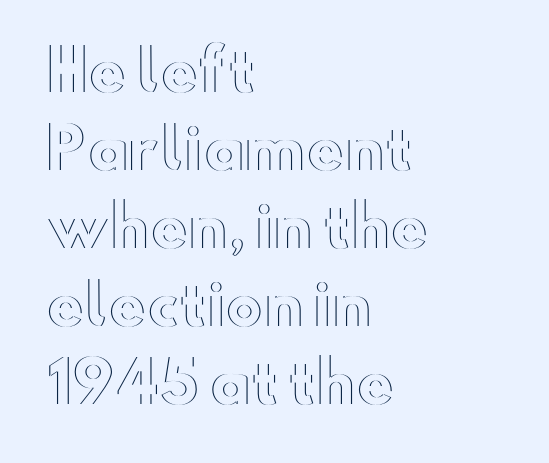
Evenly set lines give the paragraph a standard silhouette. Italic: no, the glyphs are upright roman. Words appear dense and cohesive because spacing is normal. Horizontally, the lines are justified to the leading edge only. Note the varied advance widths — an 'i' is clearly narrower than an 'm'. Descenders are the only things crossing below the line.
